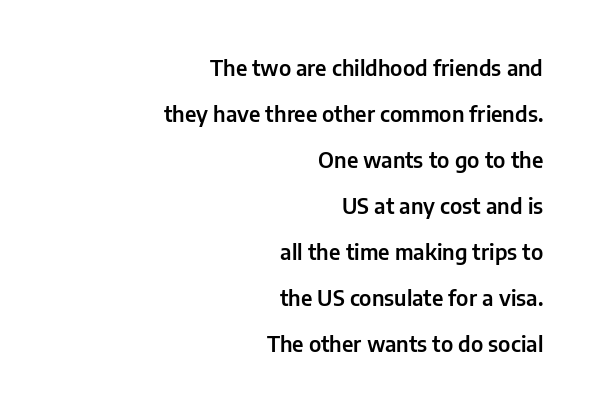
Any mark beneath the type? The region is blank. If you drew a line through each stem, it would be perfectly vertical. The typesetter chose a ragged-left arrangement here. The line texture is even and compact thanks to regular tracking. Whoever set this chose breathing room over compactness in the vertical rhythm.
